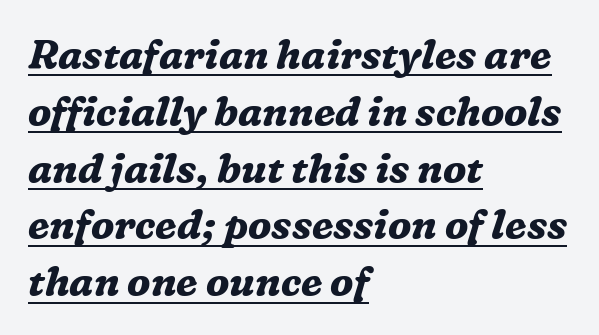
Q: Is the text bold? A: Yes.
Q: Is the text italic (slanted)? A: Yes, it leans right by about 16 degrees.
Q: Is the typeface a serif or a sans-serif typeface? A: Serif.
Q: Is the text underlined? A: Yes.
Q: How is the paragraph aligned? A: Left-aligned.
Q: Is the spacing between letters normal or unusually wide? A: Normal.
Q: Is the spacing between lines tight, normal or loose? A: Normal.
Q: Width (condensed, normal, or wide)? A: Normal.
Q: Stroke contrast? A: Medium.
Q: x-height? A: Medium.
Q: Monospaced? A: No.
